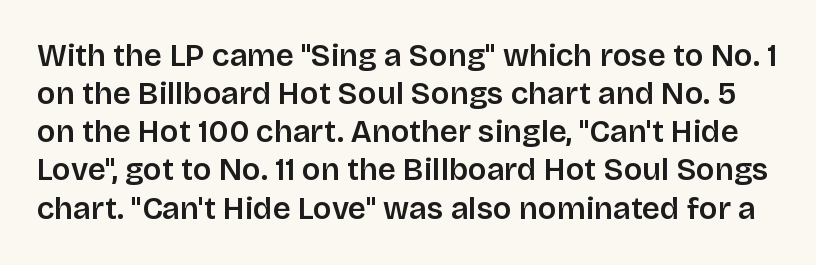
Q: Is the text italic (slanted)? A: No, it is upright.
Q: Is the typeface a serif or a sans-serif typeface? A: Sans-serif.
Q: Is the text underlined? A: No.
Q: Is the spacing between letters normal or unusually wide? A: Normal.
Q: Width (condensed, normal, or wide)? A: Normal.
Q: Stroke contrast? A: Low.
Q: x-height? A: Large.
Q: Monospaced? A: No.
